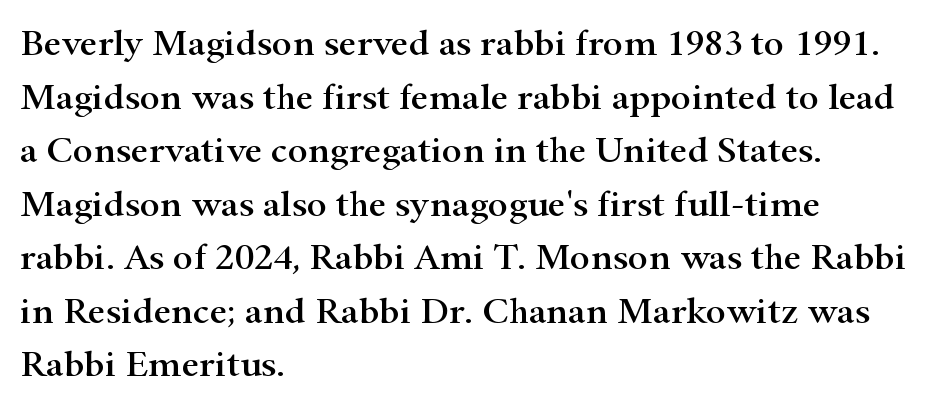
Q: Is the text italic (slanted)? A: No, it is upright.
Q: Is the typeface a serif or a sans-serif typeface? A: Serif.
Q: Is the text underlined? A: No.
Q: How is the paragraph aligned? A: Left-aligned.
Q: Is the spacing between letters normal or unusually wide? A: Normal.
Q: Is the spacing between lines tight, normal or loose? A: Normal.
Q: Width (condensed, normal, or wide)? A: Wide.
Q: Stroke contrast? A: High.
Q: x-height? A: Small.
Q: Monospaced? A: No.
